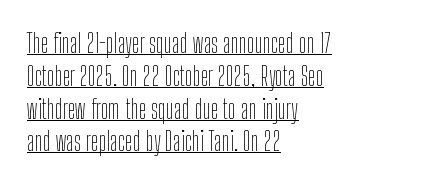
The image shows 26 px text type, upright; set left-aligned, normal line spacing (1.26x), normal letter spacing, underlined.
